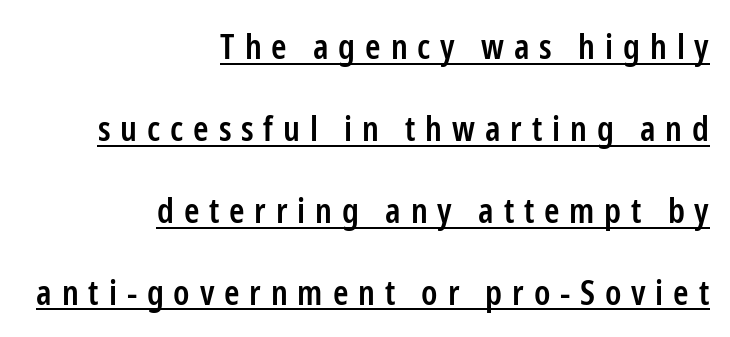
The image shows 35 px semibold, condensed sans-serif type, upright; set right-aligned, loose line spacing (2.34x), unusually wide letter spacing (+0.28 em), underlined; low stroke contrast and a medium x-height.
